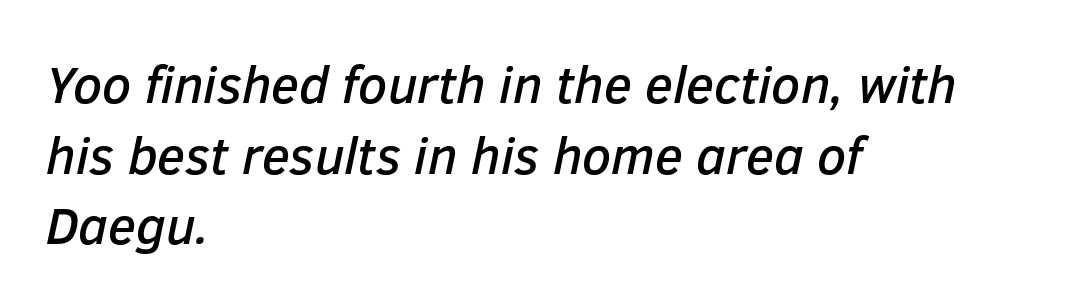
The image shows 52 px text type, italic (leaning right); set left-aligned, normal line spacing (1.36x), normal letter spacing, not underlined; low stroke contrast and a medium x-height.
